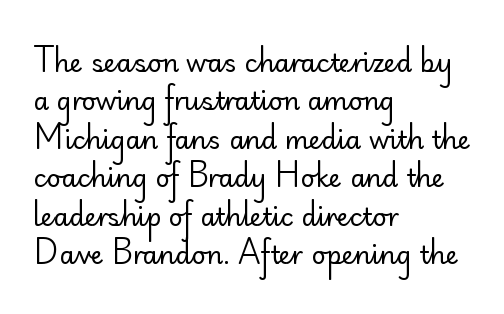
{"italic": "no", "bold": "no", "underline": "no", "align": "left", "line_spacing": "normal", "line_spacing_ratio": 1.54, "letter_spacing": "normal", "letter_spacing_em": 0.0, "glyph_px": 25}
